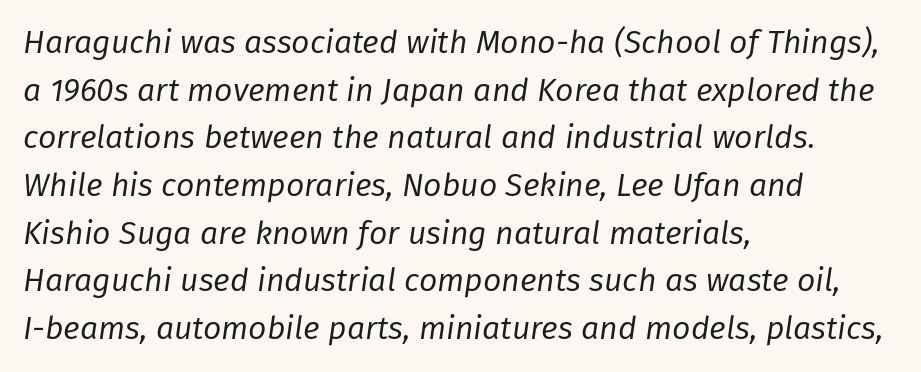
{"italic": "yes", "lean": "right", "slant_degrees": 8, "bold": "no", "weight": "regular", "width": "normal", "stroke_contrast": "low", "x_height": "medium", "monospaced": "no", "underline": "no", "align": "left", "line_spacing": "normal", "line_spacing_ratio": 1.49, "letter_spacing": "normal", "letter_spacing_em": 0.0, "glyph_px": 32}
